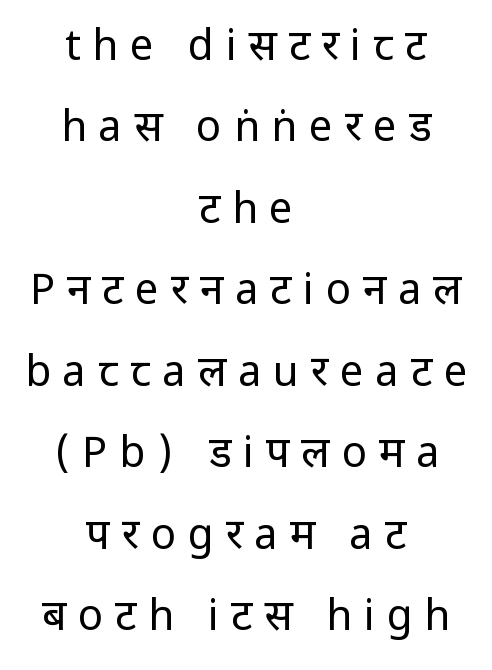
The image shows 42 px regular-weight, condensed sans-serif type, upright; set centered, loose line spacing (1.94x), unusually wide letter spacing (+0.28 em), not underlined; low stroke contrast and a large x-height.
